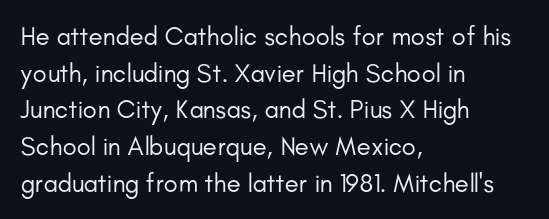
Q: Is the text bold? A: No.
Q: Is the text italic (slanted)? A: No, it is upright.
Q: Is the text underlined? A: No.
Q: How is the paragraph aligned? A: Left-aligned.
Q: Is the spacing between letters normal or unusually wide? A: Normal.
Q: Is the spacing between lines tight, normal or loose? A: Normal.
